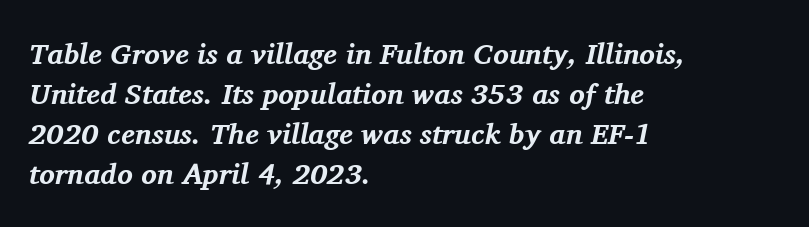
The image shows 29 px bold serif type, italic (leaning right); set left-aligned, normal line spacing (1.38x), normal letter spacing, not underlined; medium stroke contrast and a medium x-height.
